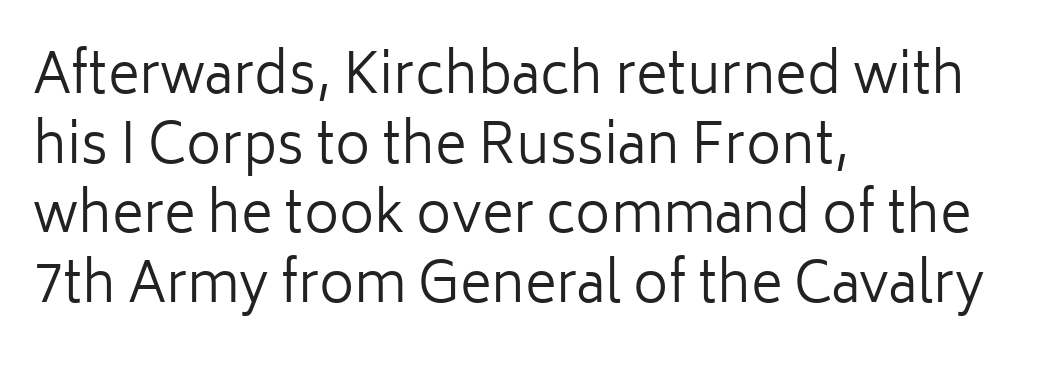
The designer went with a sans here, leaving each stem footless. Glance below the letters and you will spot only blank space. Weight: not bold — regular or lighter. Interline gaps are of average width in this sample.
